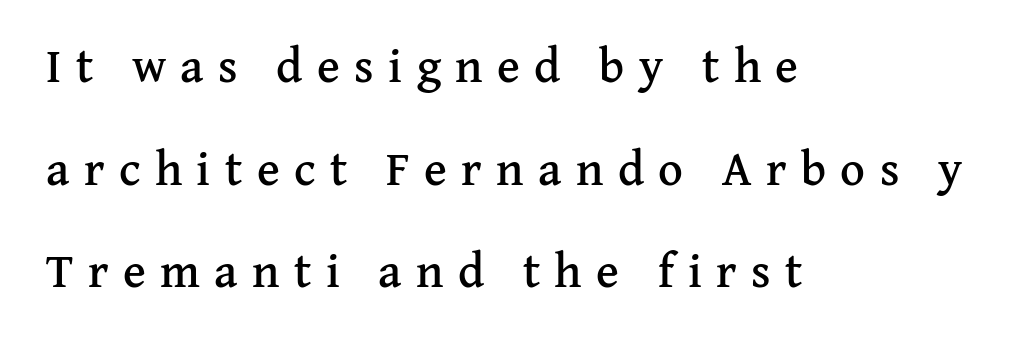
{"serif": "yes", "italic": "no", "width": "normal", "stroke_contrast": "medium", "x_height": "medium", "monospaced": "no", "underline": "no", "align": "left", "line_spacing": "loose", "line_spacing_ratio": 2.14, "letter_spacing": "wide", "letter_spacing_em": 0.3, "glyph_px": 48}
